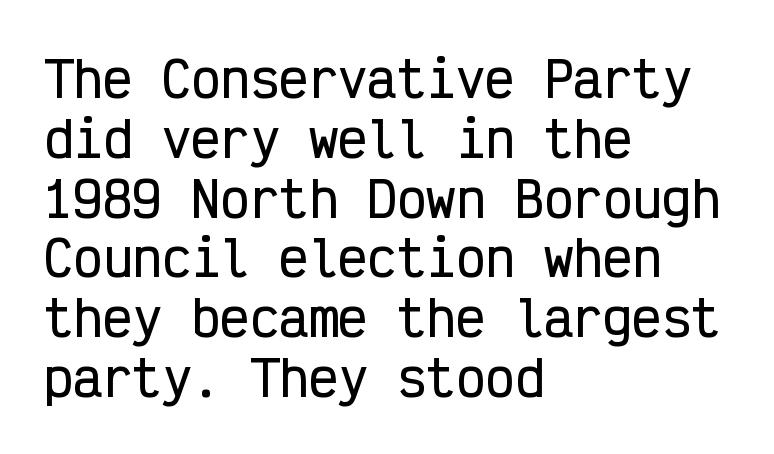
Q: Is the text italic (slanted)? A: No, it is upright.
Q: Is the typeface a serif or a sans-serif typeface? A: Sans-serif.
Q: Is the text underlined? A: No.
Q: How is the paragraph aligned? A: Left-aligned.
Q: Is the spacing between letters normal or unusually wide? A: Normal.
Q: Width (condensed, normal, or wide)? A: Condensed.
Q: Stroke contrast? A: Low.
Q: x-height? A: Medium.
Q: Monospaced? A: Yes.
